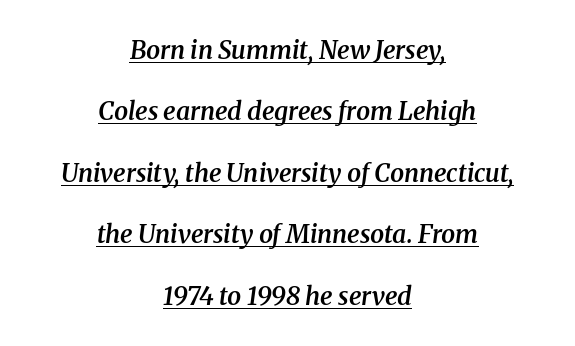
The image shows 25 px text type, italic (leaning right); set centered, loose line spacing (2.46x), normal letter spacing, underlined.
